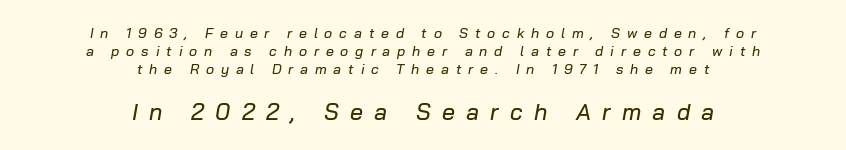
The image shows 23 px text type, italic (leaning right); set centered, normal line spacing (1.3x), unusually wide letter spacing (+0.49 em), not underlined; the second (bottom) block is 1.64x larger.
